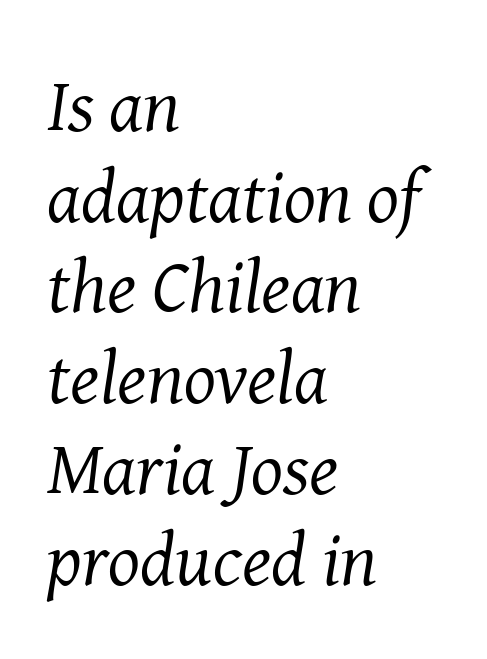
Q: Is the text bold? A: No.
Q: Is the text italic (slanted)? A: Yes, it leans right by about 8 degrees.
Q: Is the typeface a serif or a sans-serif typeface? A: Serif.
Q: Is the text underlined? A: No.
Q: How is the paragraph aligned? A: Left-aligned.
Q: Is the spacing between letters normal or unusually wide? A: Normal.
Q: Width (condensed, normal, or wide)? A: Normal.
Q: Stroke contrast? A: Medium.
Q: x-height? A: Medium.
Q: Monospaced? A: No.
